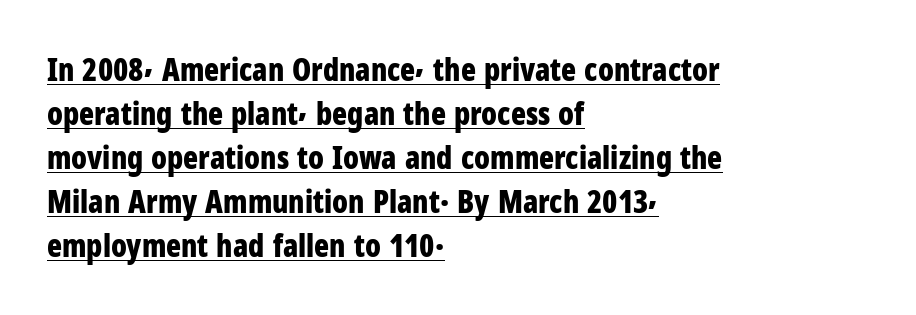
This is the regular roman posture of the typeface. Horizontal bands of white between lines are of average thickness. A typesetter would call this proportional, since set widths differ per character. The string is rendered with underlining switched on. Grotesque or geometric, the face here clearly has no serifs.
